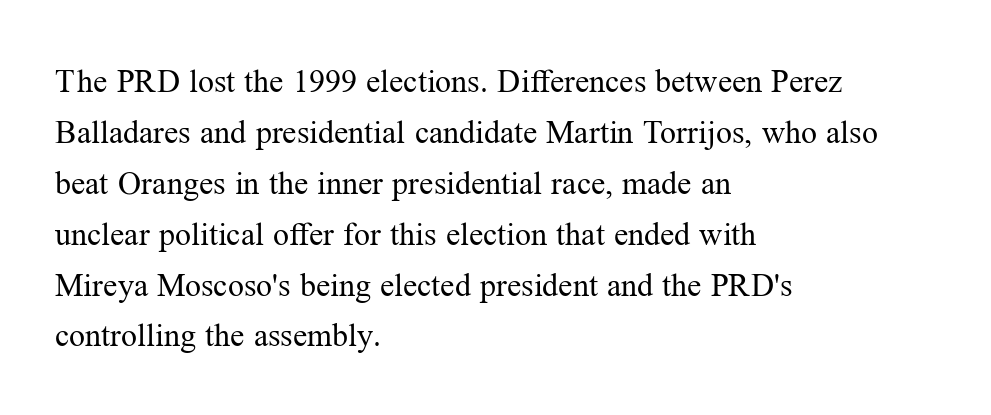
Q: Is the text bold? A: No.
Q: Is the text italic (slanted)? A: No, it is upright.
Q: Is the typeface a serif or a sans-serif typeface? A: Serif.
Q: Is the text underlined? A: No.
Q: How is the paragraph aligned? A: Left-aligned.
Q: Is the spacing between letters normal or unusually wide? A: Normal.
Q: Is the spacing between lines tight, normal or loose? A: Normal.
Q: Width (condensed, normal, or wide)? A: Normal.
Q: Stroke contrast? A: Medium.
Q: x-height? A: Medium.
Q: Monospaced? A: No.
